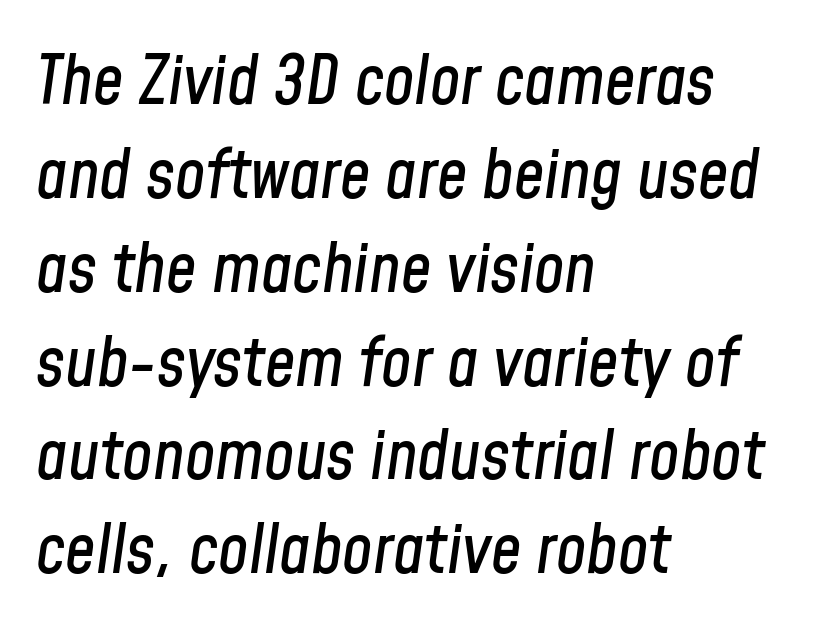
The image shows 68 px condensed type, italic (leaning right); set left-aligned, normal line spacing (1.38x), normal letter spacing, not underlined; low stroke contrast and a medium x-height.
